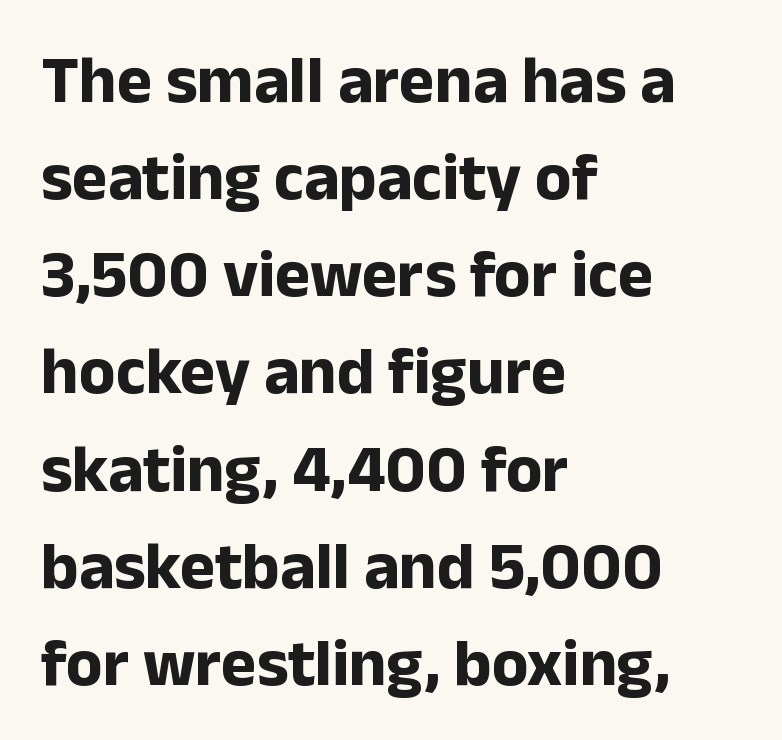
Q: Is the text bold? A: Yes.
Q: Is the text italic (slanted)? A: No, it is upright.
Q: Is the typeface a serif or a sans-serif typeface? A: Sans-serif.
Q: Is the text underlined? A: No.
Q: How is the paragraph aligned? A: Left-aligned.
Q: Is the spacing between letters normal or unusually wide? A: Normal.
Q: Is the spacing between lines tight, normal or loose? A: Normal.
Q: Width (condensed, normal, or wide)? A: Normal.
Q: Stroke contrast? A: Low.
Q: x-height? A: Medium.
Q: Monospaced? A: No.
